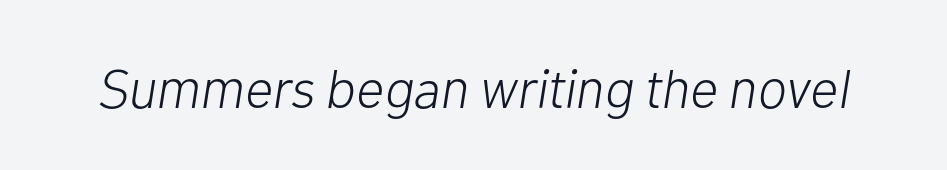
{"italic": "yes", "lean": "right", "slant_degrees": 10, "bold": "no", "weight": "light", "width": "normal", "stroke_contrast": "low", "x_height": "medium", "monospaced": "no", "underline": "no", "letter_spacing": "normal", "letter_spacing_em": 0.0, "glyph_px": 55}
